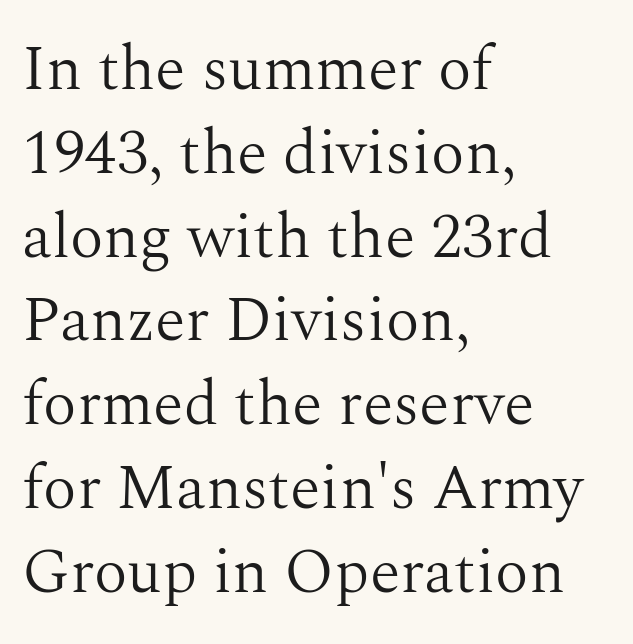
Q: Is the text bold? A: No.
Q: Is the text italic (slanted)? A: No, it is upright.
Q: Is the typeface a serif or a sans-serif typeface? A: Serif.
Q: Is the text underlined? A: No.
Q: How is the paragraph aligned? A: Left-aligned.
Q: Is the spacing between letters normal or unusually wide? A: Normal.
Q: Is the spacing between lines tight, normal or loose? A: Normal.
Q: Width (condensed, normal, or wide)? A: Normal.
Q: Stroke contrast? A: Medium.
Q: x-height? A: Medium.
Q: Monospaced? A: No.
